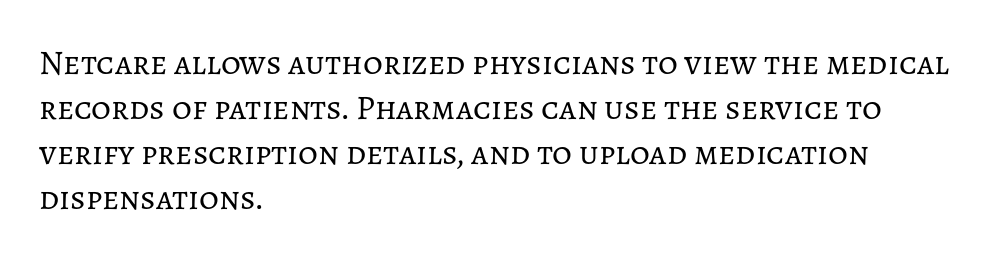
{"italic": "no", "bold": "no", "weight": "regular", "width": "normal", "stroke_contrast": "low", "x_height": "medium", "monospaced": "no", "underline": "no", "align": "left", "line_spacing": "normal", "line_spacing_ratio": 1.32, "letter_spacing": "normal", "letter_spacing_em": 0.0, "glyph_px": 34}
